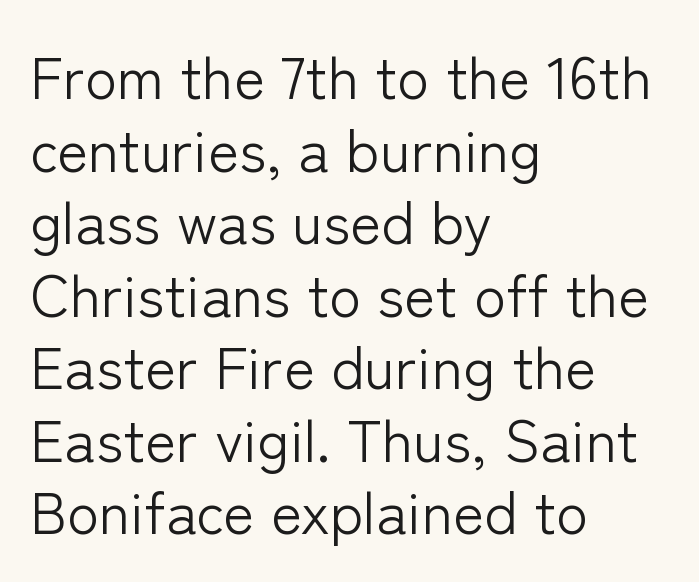
The area under the type is left untouched. Here the glyphs are tracked normally, forming tight word shapes. The rendering shows plain stroke endings on the letterforms — a sans-serif design. The compositor pushed each line to the left boundary. You could not count columns in this text — the font is proportionally spaced. Each stroke keeps to a modest, everyday thickness or less.
